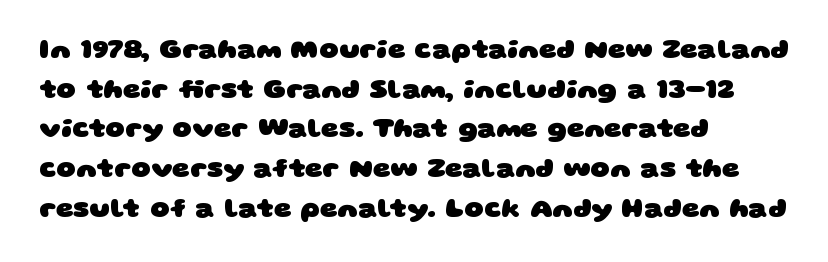
The image shows 27 px bold type; set left-aligned, normal line spacing (1.47x), normal letter spacing, not underlined.
